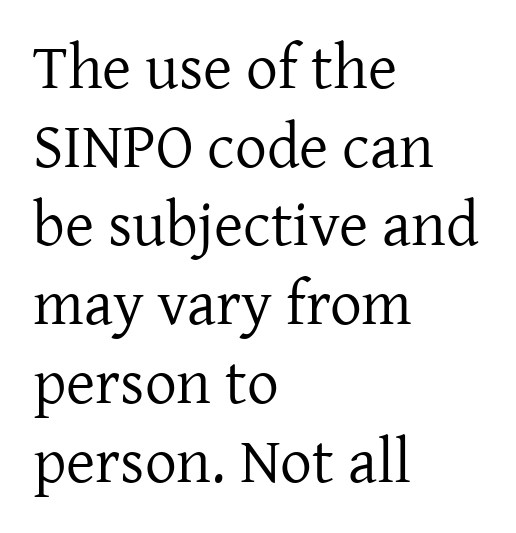
{"serif": "yes", "italic": "no", "bold": "no", "weight": "regular", "width": "normal", "stroke_contrast": "low", "x_height": "medium", "monospaced": "no", "underline": "no", "align": "left", "line_spacing": "normal", "line_spacing_ratio": 1.25, "letter_spacing": "normal", "letter_spacing_em": 0.0, "glyph_px": 63}
